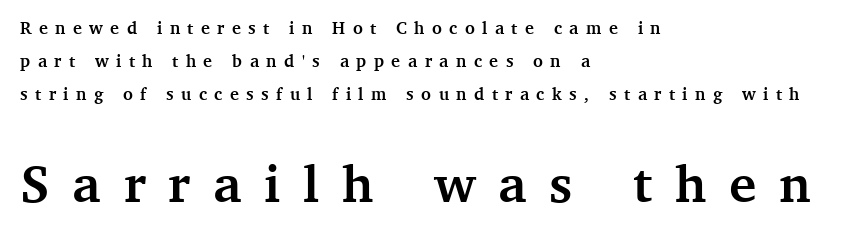
{"serif": "yes", "italic": "no", "bold": "yes", "weight": "semibold", "width": "normal", "stroke_contrast": "medium", "x_height": "medium", "monospaced": "no", "underline": "no", "align": "left", "line_spacing": "loose", "line_spacing_ratio": 1.95, "letter_spacing": "wide", "letter_spacing_em": 0.44, "larger_block": "second", "size_ratio": 3.06, "glyph_px": 52}
